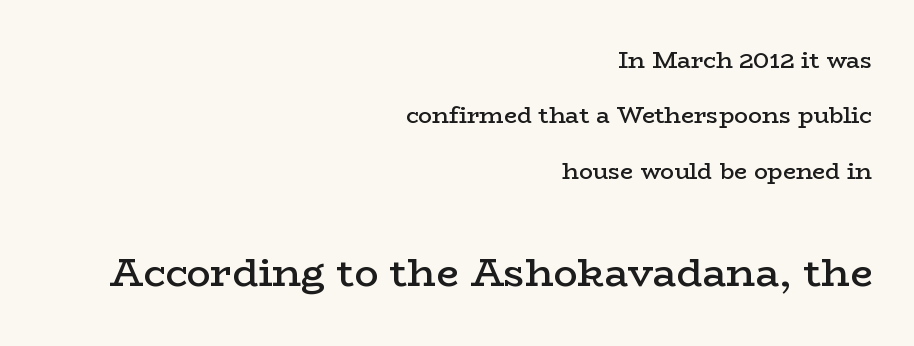
Anything drawn beneath the words? Only blank space. The passage shown is typed in a proportional face where columns would drift. This rendering uses right alignment, leaving the left contour irregular. This sample uses an upright cut, with every glyph sitting square on the baseline.
